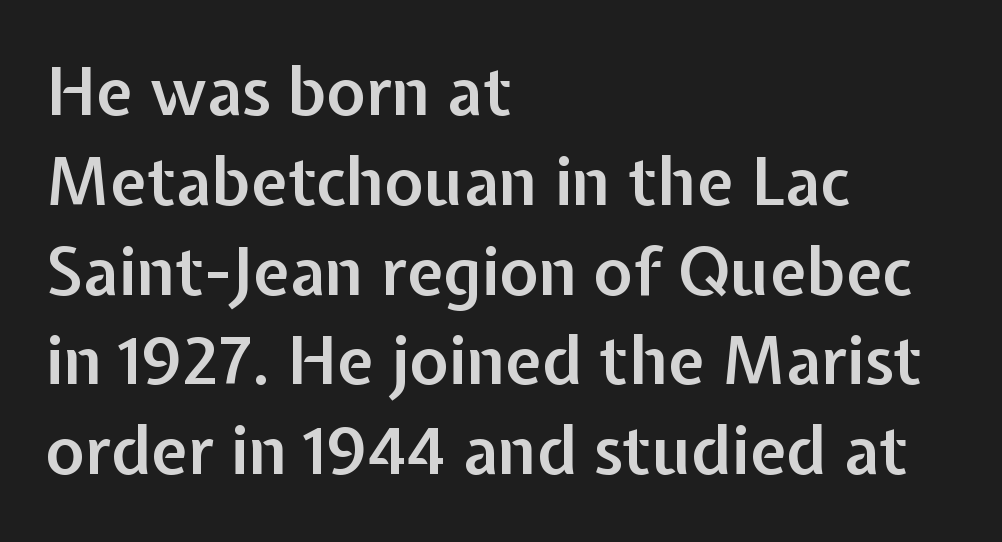
The image shows 66 px semibold sans-serif type, upright; set left-aligned, normal line spacing (1.36x), normal letter spacing, not underlined; low stroke contrast and a medium x-height.
